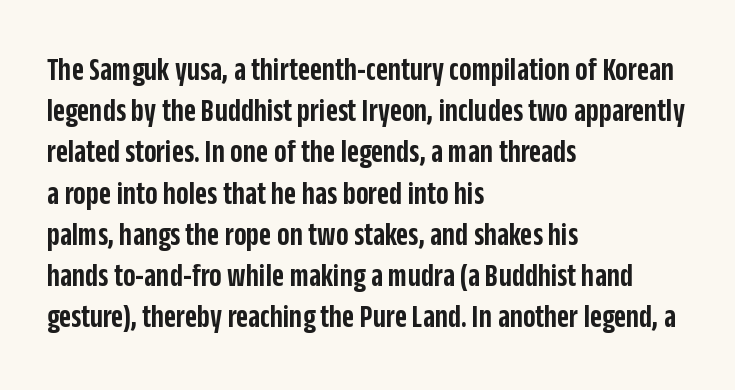
Firm but not heavy-handed strokes: this text is semibold. The axis of the letterforms is exactly vertical. The lines are quadded left. Think of a printed novel: that variable character pitch is what you see here. Beneath every word, the page is bare. Regular leading.
